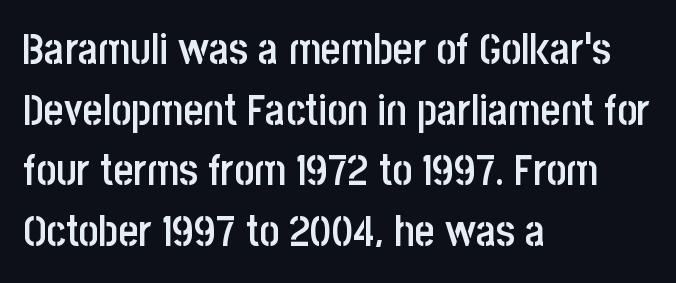
The image shows 43 px semibold, condensed sans-serif type, upright; set left-aligned, normal line spacing (1.41x), normal letter spacing, not underlined; low stroke contrast and a large x-height.
